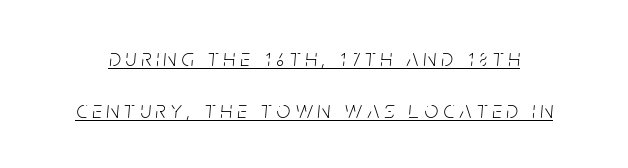
{"italic": "yes", "lean": "right", "slant_degrees": 5, "bold": "no", "underline": "yes", "line_spacing": "loose", "line_spacing_ratio": 2.17, "letter_spacing": "wide", "letter_spacing_em": 0.21, "glyph_px": 24}
